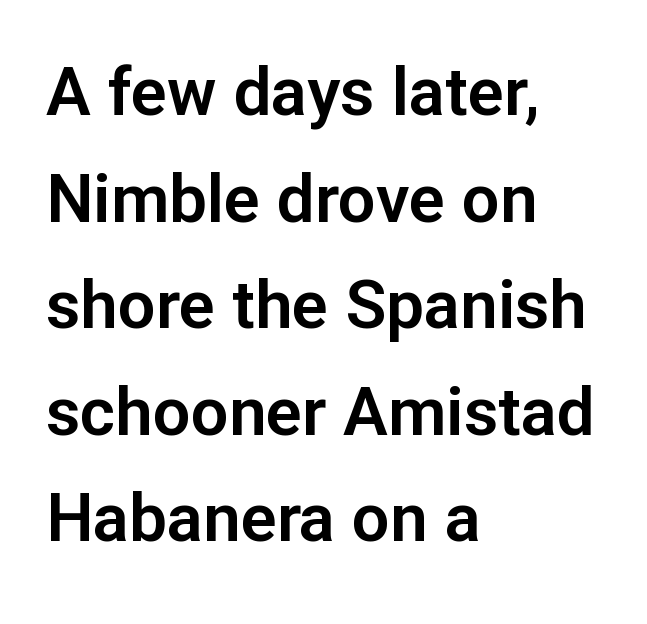
Rows of type keep a routine distance in the vertical direction. Ascenders rise straight up at ninety degrees. Only glyphs here, with clear space below each row. Words appear dense and cohesive because spacing is normal. Here the designer chose a conventional face with non-uniform glyph widths.
